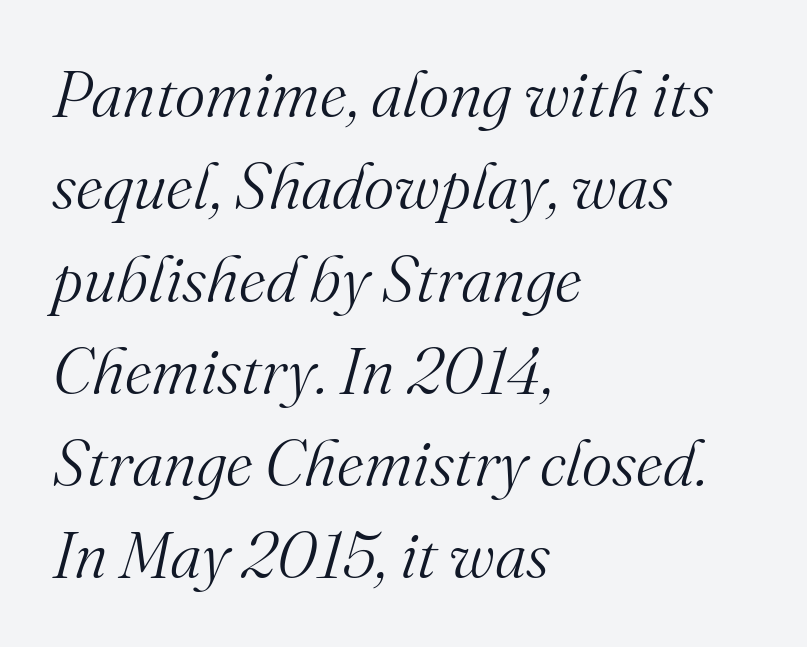
{"serif": "yes", "italic": "yes", "lean": "right", "slant_degrees": 16, "bold": "no", "weight": "light", "width": "normal", "stroke_contrast": "medium", "x_height": "small", "monospaced": "no", "underline": "no", "align": "left", "line_spacing": "normal", "line_spacing_ratio": 1.42, "letter_spacing": "normal", "letter_spacing_em": 0.0, "glyph_px": 65}
